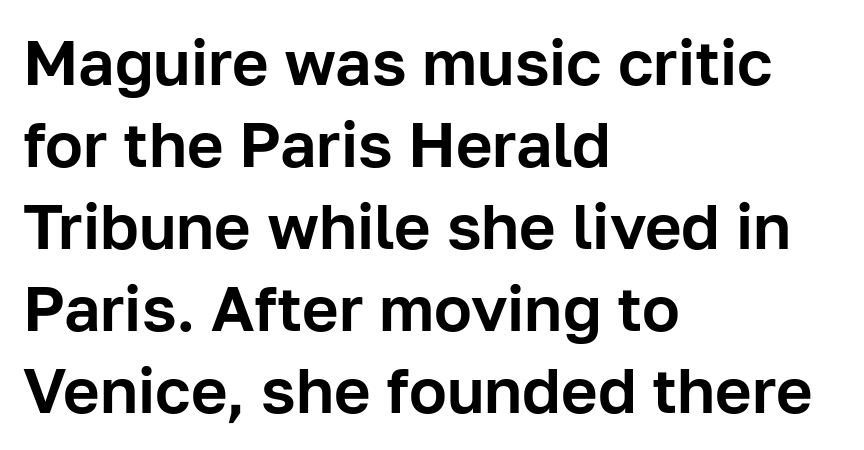
Is this a fixed-width face? No — the glyphs have proportional, varying widths. Vertical spacing — default. A roman cut, with each character standing at attention. The letterforms sit shoulder to shoulder at normal distance. Type without underlining. The letters carry no serifs — their stems end cleanly without finishing strokes.
